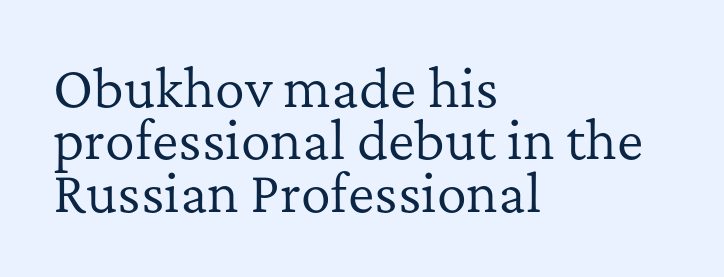
Q: Is the text bold? A: No.
Q: Is the text italic (slanted)? A: No, it is upright.
Q: Is the typeface a serif or a sans-serif typeface? A: Serif.
Q: Is the text underlined? A: No.
Q: How is the paragraph aligned? A: Left-aligned.
Q: Is the spacing between letters normal or unusually wide? A: Normal.
Q: Is the spacing between lines tight, normal or loose? A: Tight.
Q: Width (condensed, normal, or wide)? A: Normal.
Q: Stroke contrast? A: Low.
Q: x-height? A: Medium.
Q: Monospaced? A: No.
